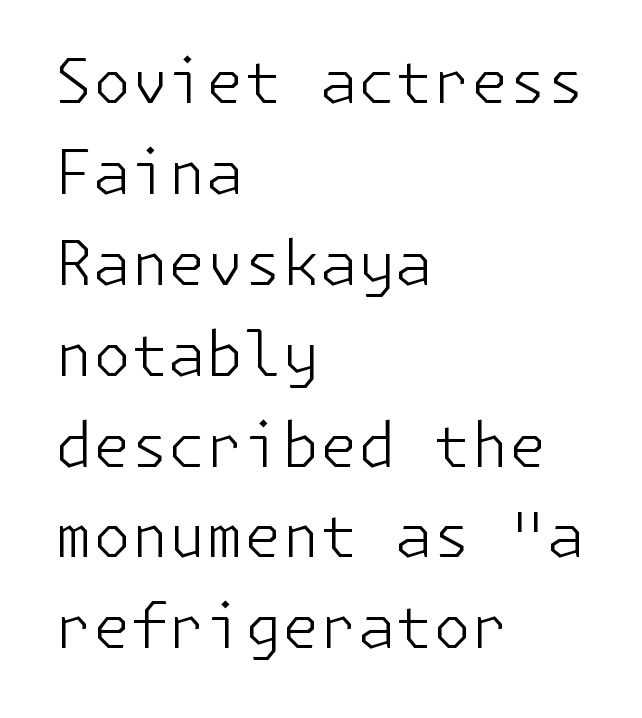
Q: Is the text bold? A: No.
Q: Is the text italic (slanted)? A: No, it is upright.
Q: Is the typeface a serif or a sans-serif typeface? A: Sans-serif.
Q: Is the text underlined? A: No.
Q: How is the paragraph aligned? A: Left-aligned.
Q: Is the spacing between letters normal or unusually wide? A: Normal.
Q: Is the spacing between lines tight, normal or loose? A: Normal.
Q: Width (condensed, normal, or wide)? A: Normal.
Q: Stroke contrast? A: Low.
Q: x-height? A: Medium.
